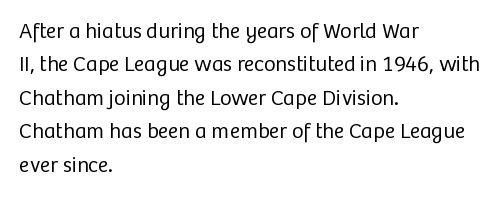
Summary of vertical rhythm: regular, with standard interline spacing. No extra ink here — the face is not bold. Quick note: not italic, upright. Horizontal alignment here is leftward, the default for most running prose.
